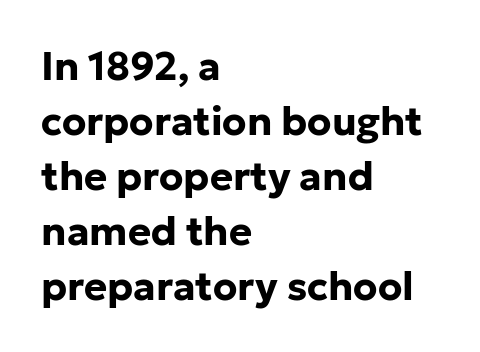
Style check: upright. Descenders hang freely into open space. One glance says typical: line gaps are just what's usual. This sample is left-justified, so line endings fall wherever the words run out. Does the type have serifs? No, each stem ends abruptly. Heavy-handed strokes throughout: this text is bold.
